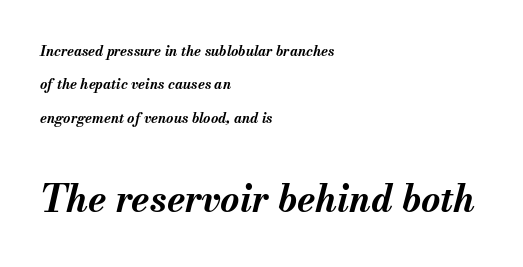
Q: Is the text bold? A: Yes.
Q: Is the text italic (slanted)? A: Yes, it leans right by about 13 degrees.
Q: Is the text underlined? A: No.
Q: How is the paragraph aligned? A: Left-aligned.
Q: Is the spacing between letters normal or unusually wide? A: Normal.
Q: Is the spacing between lines tight, normal or loose? A: Loose.
Q: Which block of text is set in a larger size, the first (top) or the second (bottom)? A: The second (bottom) one.
Q: Width (condensed, normal, or wide)? A: Normal.
Q: Stroke contrast? A: Medium.
Q: x-height? A: Small.
Q: Monospaced? A: No.
